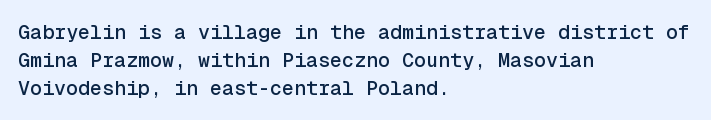
Quick note: interline space is typical. Layout note: lines flush left. The tracking reads as untouched default to a designer's eye. The passage shown is not underscored anywhere. The type sits square on the baseline with zero lean.
